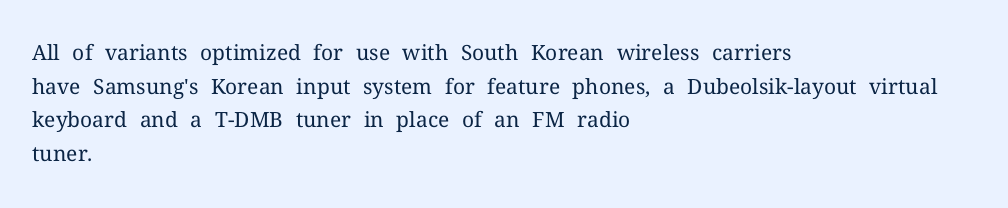
{"italic": "no", "bold": "no", "underline": "no", "align": "left", "line_spacing": "normal", "line_spacing_ratio": 1.6, "letter_spacing": "normal", "letter_spacing_em": 0.0, "glyph_px": 21}
